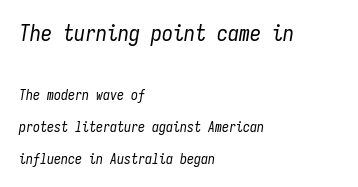
{"italic": "yes", "lean": "right", "slant_degrees": 9, "bold": "no", "underline": "no", "align": "left", "line_spacing": "loose", "line_spacing_ratio": 2.26, "letter_spacing": "normal", "letter_spacing_em": 0.0, "larger_block": "first", "size_ratio": 1.57, "glyph_px": 22}
